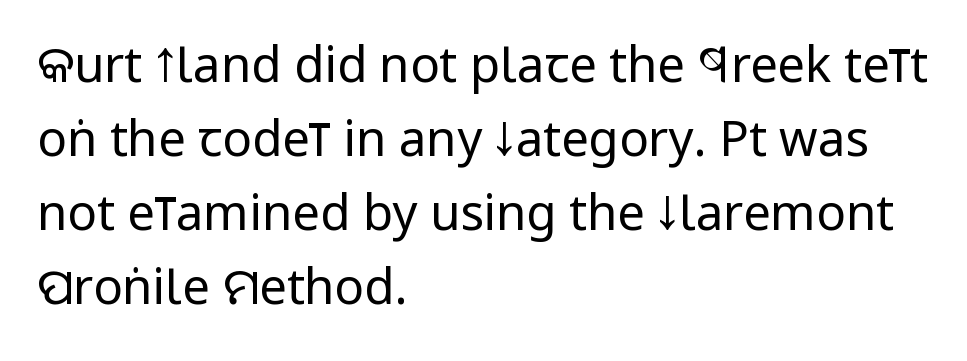
{"serif": "no", "italic": "no", "bold": "no", "weight": "regular", "width": "condensed", "stroke_contrast": "low", "x_height": "large", "monospaced": "no", "underline": "no", "align": "left", "line_spacing": "normal", "line_spacing_ratio": 1.51, "letter_spacing": "normal", "letter_spacing_em": 0.0, "glyph_px": 49}
